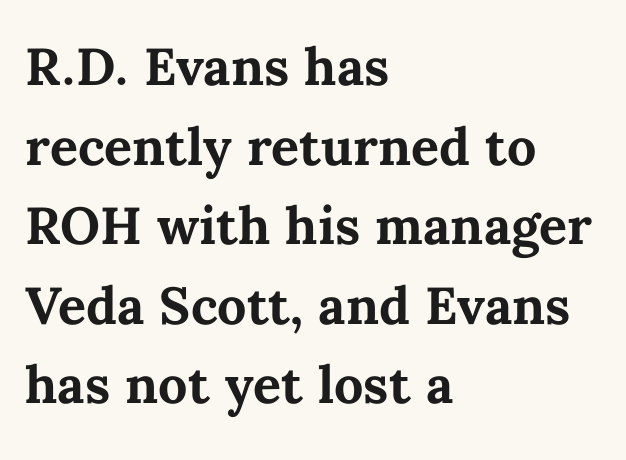
Q: Is the text bold? A: Yes.
Q: Is the text italic (slanted)? A: No, it is upright.
Q: Is the text underlined? A: No.
Q: How is the paragraph aligned? A: Left-aligned.
Q: Is the spacing between letters normal or unusually wide? A: Normal.
Q: Is the spacing between lines tight, normal or loose? A: Normal.
Q: Width (condensed, normal, or wide)? A: Normal.
Q: Stroke contrast? A: Medium.
Q: x-height? A: Medium.
Q: Monospaced? A: No.
